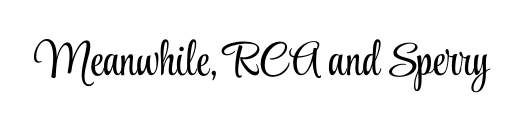
The image shows 47 px light, condensed serif type; set normal letter spacing, not underlined; low stroke contrast and a small x-height.
